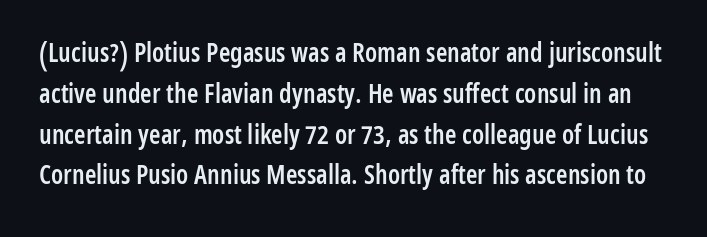
Observe the ordinary spacing: letters are neighbours, not strangers. It's the straight-up-and-down kind of type. Glance below the letters and you will spot only blank space. Horizontal bands of white between lines are of average thickness. Compared with an ordinary text face, these strokes are moderately heavier — a semibold.
